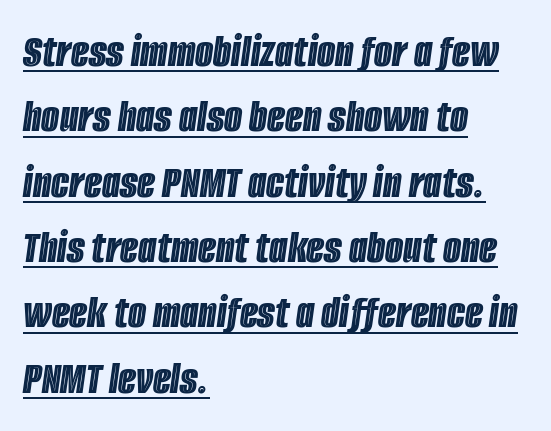
Q: Is the text italic (slanted)? A: Yes, it leans right by about 8 degrees.
Q: Is the text underlined? A: Yes.
Q: How is the paragraph aligned? A: Left-aligned.
Q: Is the spacing between letters normal or unusually wide? A: Normal.
Q: Is the spacing between lines tight, normal or loose? A: Normal.
Q: Width (condensed, normal, or wide)? A: Condensed.
Q: x-height? A: Large.
Q: Monospaced? A: No.
